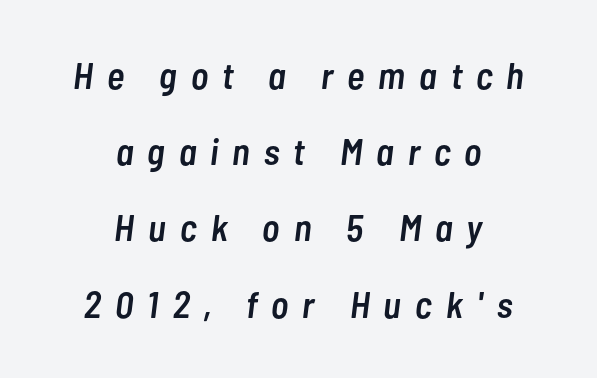
The image shows 37 px semibold, condensed type, italic (leaning right); set centered, loose line spacing (2.06x), unusually wide letter spacing (+0.38 em), not underlined; low stroke contrast and a medium x-height.
